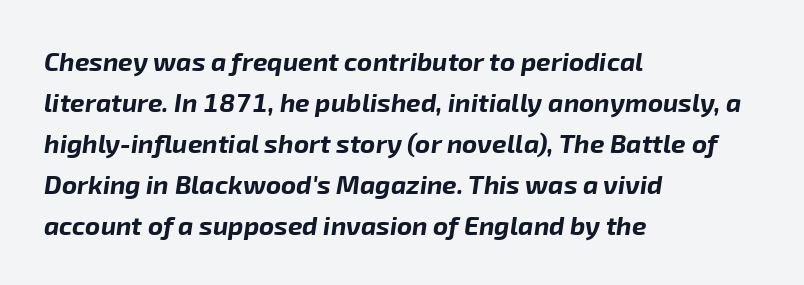
The image shows 26 px bold type, italic (leaning right); set left-aligned, normal line spacing (1.58x), normal letter spacing, not underlined.
